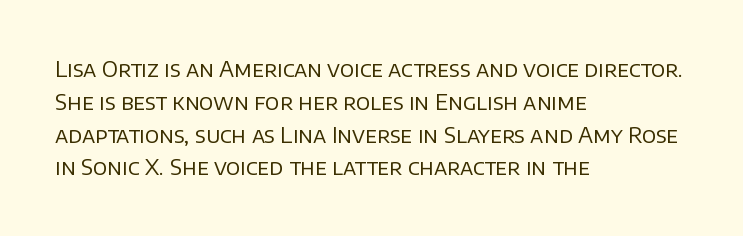
Upright lettering throughout. The rows are spaced the way most documents space them. These lines stack with their left ends in a neat column. The space beneath each line is pristine and unruled. This sample uses plain, unmodified letter spacing. Stem width sits at or under what a default text font uses.
